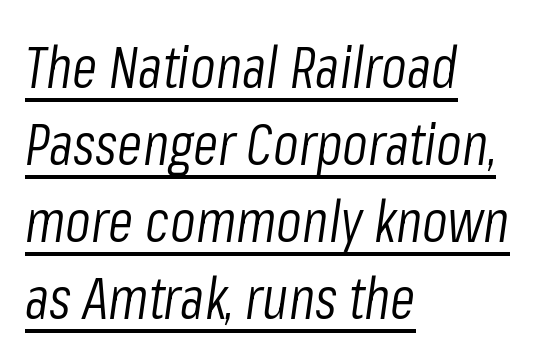
{"italic": "yes", "lean": "right", "slant_degrees": 8, "bold": "no", "weight": "light", "width": "condensed", "stroke_contrast": "low", "x_height": "medium", "monospaced": "no", "underline": "yes", "align": "left", "line_spacing": "normal", "line_spacing_ratio": 1.33, "letter_spacing": "normal", "letter_spacing_em": 0.0, "glyph_px": 58}
